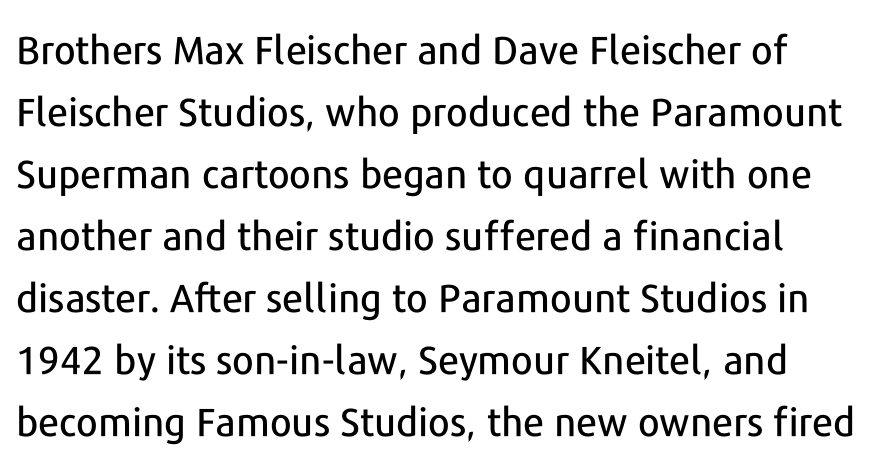
The gaps between neighbouring characters are ordinary and unremarkable. The lines in this sample share a left origin and differ only in where they stop. You could not count columns in this text — the font is proportionally spaced. The space between consecutive lines is moderate. Descenders are the only things crossing below the line. The lettering holds an erect, upright posture throughout.
